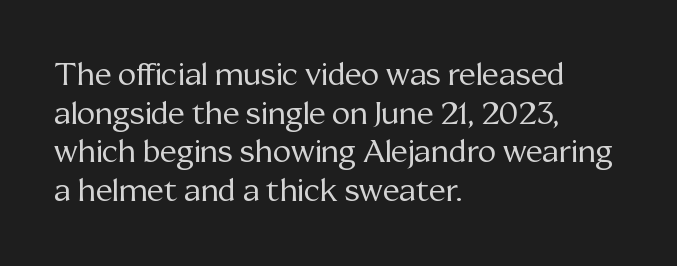
The font's upright variant was chosen for this text. The paragraph shown leans on its left margin. The leading is moderate, giving the passage an even texture. Bare-footed words on every line.
